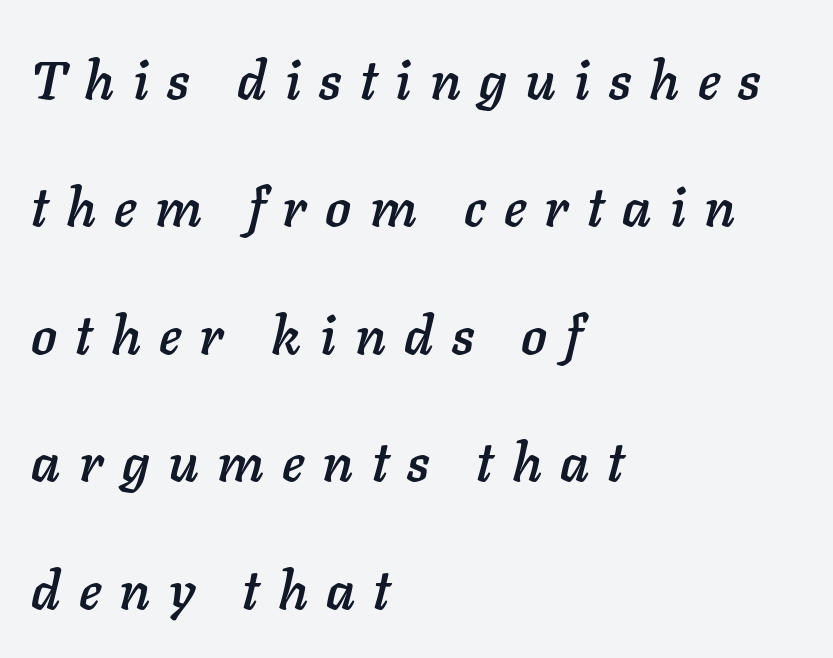
Q: Is the text italic (slanted)? A: Yes, it leans right by about 11 degrees.
Q: Is the text underlined? A: No.
Q: How is the paragraph aligned? A: Left-aligned.
Q: Is the spacing between letters normal or unusually wide? A: Unusually wide.
Q: Is the spacing between lines tight, normal or loose? A: Loose.
Q: Width (condensed, normal, or wide)? A: Normal.
Q: Stroke contrast? A: Low.
Q: x-height? A: Medium.
Q: Monospaced? A: No.
